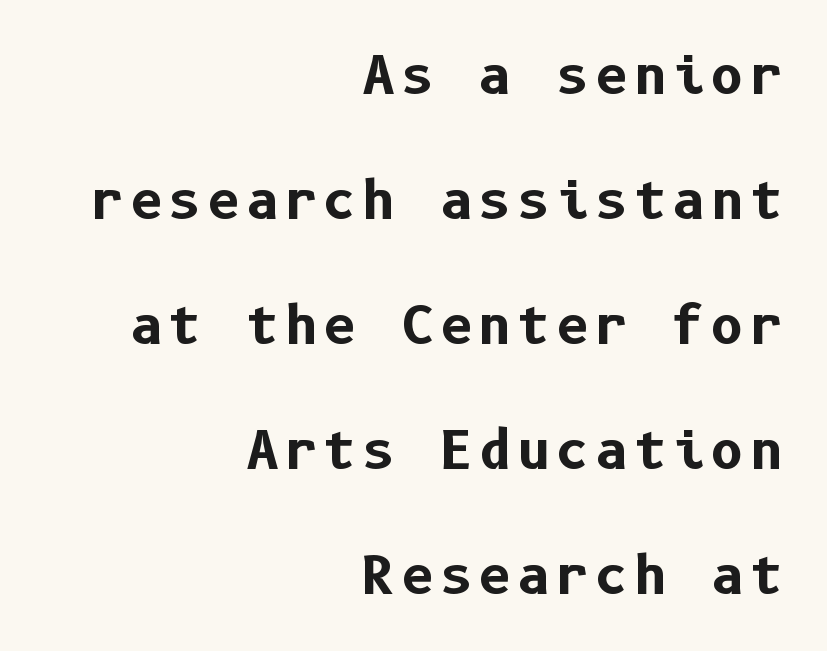
{"serif": "no", "italic": "no", "bold": "yes", "weight": "bold", "width": "normal", "stroke_contrast": "low", "x_height": "medium", "underline": "no", "align": "right", "line_spacing": "loose", "line_spacing_ratio": 2.45, "glyph_px": 51}
